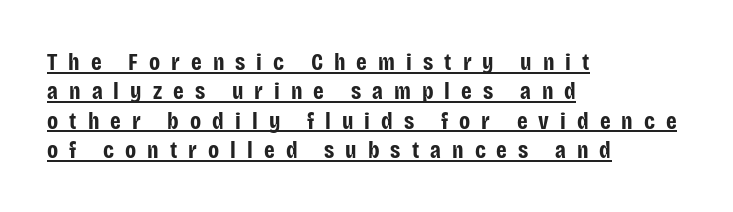
Q: Is the text bold? A: Yes.
Q: Is the text italic (slanted)? A: No, it is upright.
Q: Is the text underlined? A: Yes.
Q: How is the paragraph aligned? A: Left-aligned.
Q: Is the spacing between letters normal or unusually wide? A: Unusually wide.
